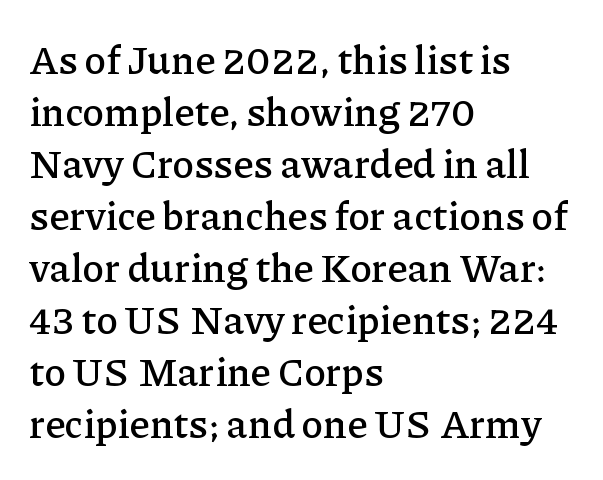
{"serif": "yes", "italic": "no", "width": "normal", "stroke_contrast": "low", "x_height": "medium", "monospaced": "no", "underline": "no", "align": "left", "line_spacing": "normal", "line_spacing_ratio": 1.3, "letter_spacing": "normal", "letter_spacing_em": 0.0, "glyph_px": 40}
